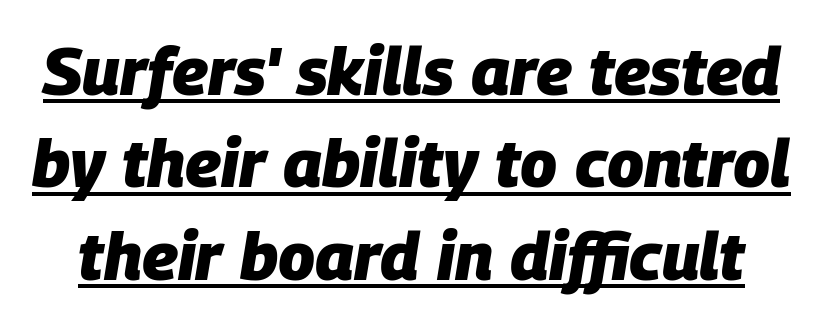
The image shows 67 px heavy type, italic (leaning right); set normal line spacing (1.38x), normal letter spacing, underlined; low stroke contrast and a large x-height.
